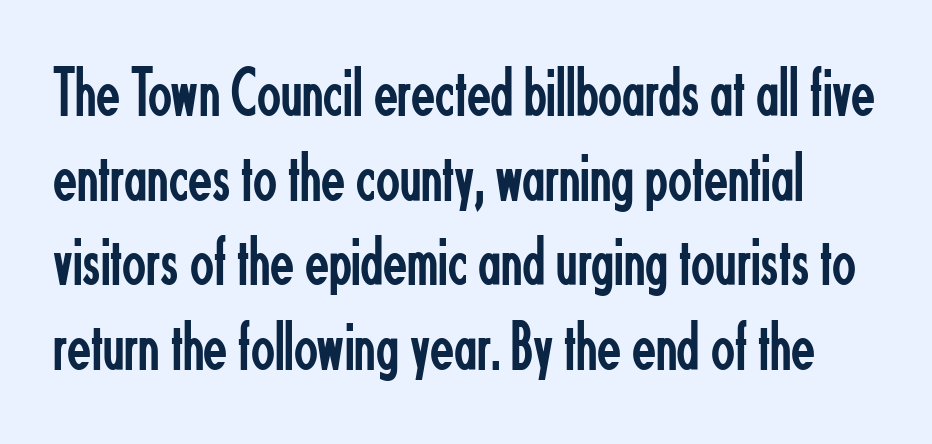
Summary of weight: not heavy and not bold. A typesetter would call this proportional, since set widths differ per character. Characters follow at the spacing the type designer built in. No feet cap the strokes, marking this as sans-serif type. The glyphs are unaccompanied by any horizontal stroke below them.
